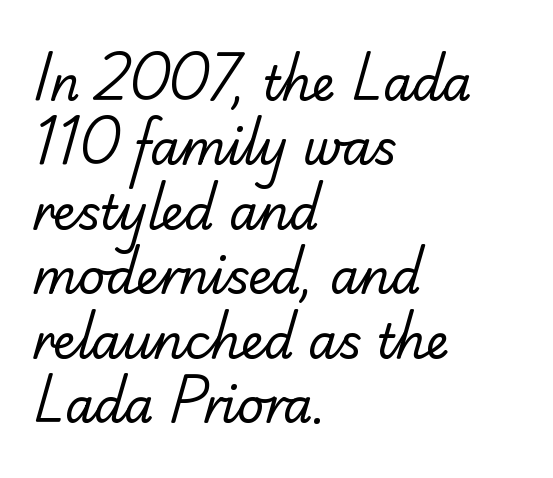
{"serif": "no", "bold": "no", "weight": "regular", "width": "normal", "stroke_contrast": "low", "x_height": "small", "monospaced": "no", "underline": "no", "align": "left", "line_spacing": "normal", "line_spacing_ratio": 1.37, "letter_spacing": "normal", "letter_spacing_em": 0.0, "glyph_px": 47}
